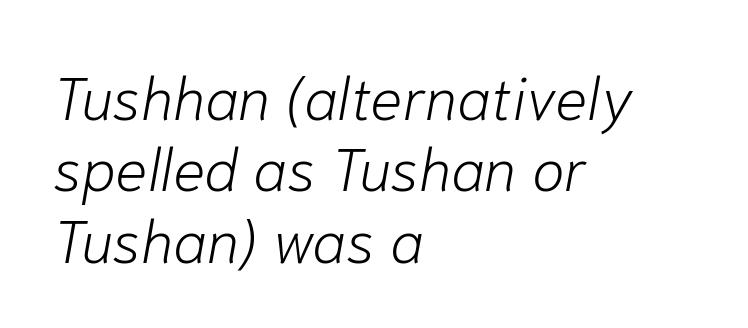
Standard letterfit; no display-style spreading of the glyphs. Lines of text with bare space underneath. Left-aligned paragraph, ragged on the right. Is this a heavy cut? Hardly; it is regular or lighter.
